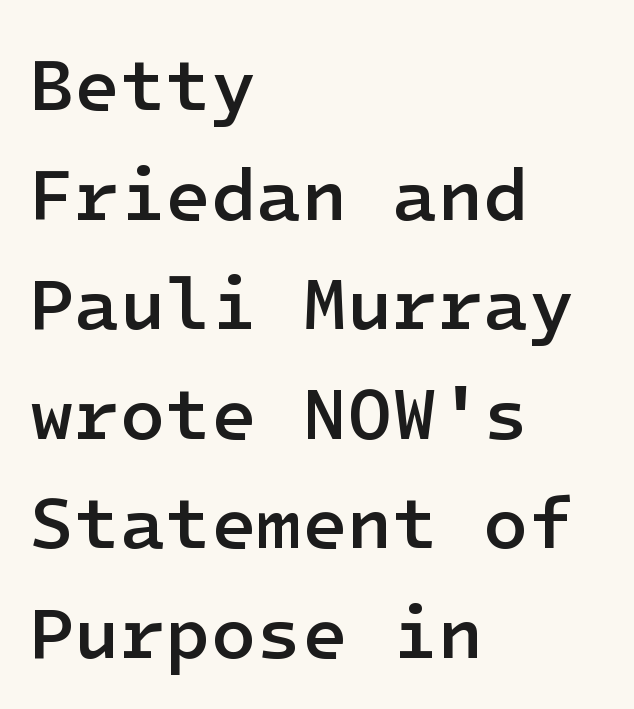
Notice how the passage keeps a crisp vertical edge on the left only. This sample keeps an unexceptional amount of space between lines. A typesetter would mark this as roman, not italic. These lines keep a tight, regular rhythm from letter to letter.
